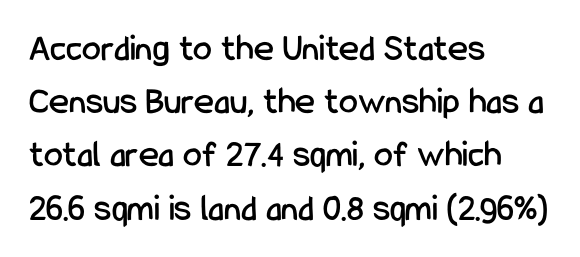
How are the letters spaced? Ordinarily, with no added tracking. Rendered with straight, roman letterforms. Bare-footed words on every line. I'd call this a sans setting — the letters go barefoot. A student would call this left alignment; a typographer would say flush left, rag right. The passage shown is typed in a proportional face where columns would drift.
